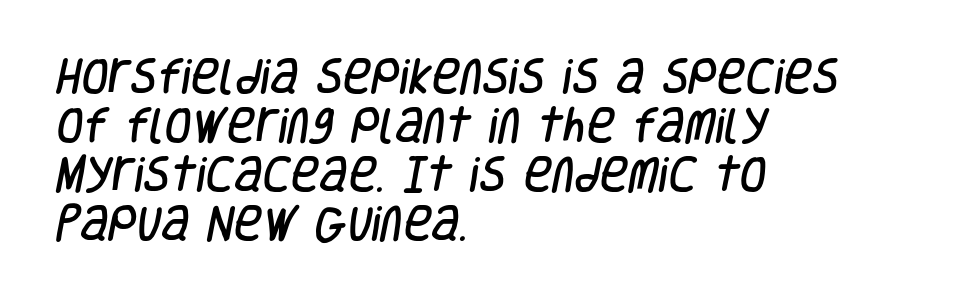
{"serif": "no", "width": "condensed", "stroke_contrast": "low", "x_height": "large", "monospaced": "no", "underline": "no", "align": "left", "line_spacing": "normal", "line_spacing_ratio": 1.26, "letter_spacing": "normal", "letter_spacing_em": 0.0, "glyph_px": 39}
